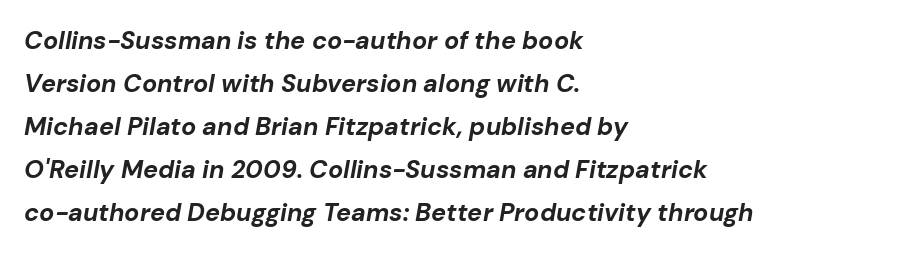
Q: Is the text bold? A: Yes.
Q: Is the text italic (slanted)? A: Yes, it leans right by about 10 degrees.
Q: Is the text underlined? A: No.
Q: How is the paragraph aligned? A: Left-aligned.
Q: Is the spacing between letters normal or unusually wide? A: Normal.
